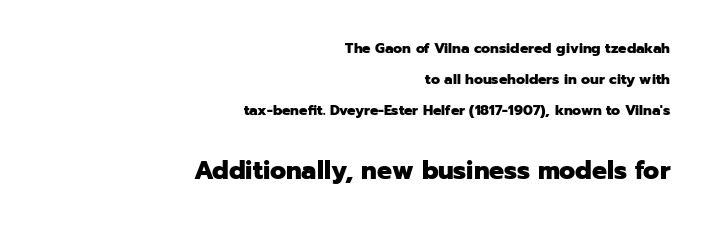
Q: Is the text bold? A: Yes.
Q: Is the text italic (slanted)? A: No, it is upright.
Q: Is the text underlined? A: No.
Q: How is the paragraph aligned? A: Right-aligned.
Q: Is the spacing between letters normal or unusually wide? A: Normal.
Q: Is the spacing between lines tight, normal or loose? A: Loose.
Q: Which block of text is set in a larger size, the first (top) or the second (bottom)? A: The second (bottom) one.
